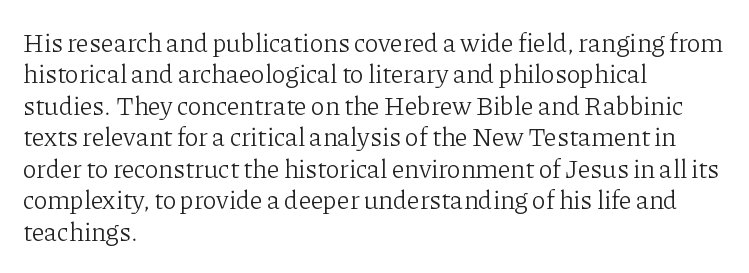
The image shows 26 px text type, upright; set left-aligned, line spacing 1.21x, normal letter spacing, not underlined.
